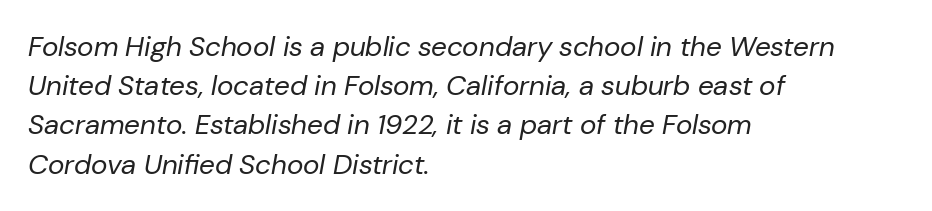
Successive baselines arrive at the customary interval. This sample is left-justified, so line endings fall wherever the words run out. Slant detected: the letters are inclined. The face used here is rendered with its standard letterfit. These glyphs show unthickened strokes, regular width or finer. Is this a fixed-width face? No — the glyphs have proportional, varying widths.
